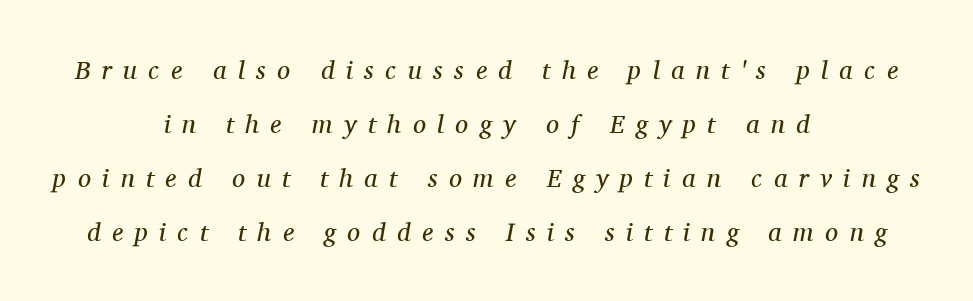
Q: Is the text bold? A: No.
Q: Is the text italic (slanted)? A: Yes, it leans right by about 11 degrees.
Q: Is the text underlined? A: No.
Q: How is the paragraph aligned? A: Centered.
Q: Is the spacing between letters normal or unusually wide? A: Unusually wide.
Q: Is the spacing between lines tight, normal or loose? A: Loose.
